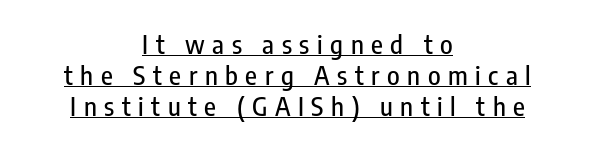
{"italic": "no", "underline": "yes", "align": "center", "line_spacing_ratio": 1.19, "letter_spacing": "wide", "letter_spacing_em": 0.29, "glyph_px": 26}
